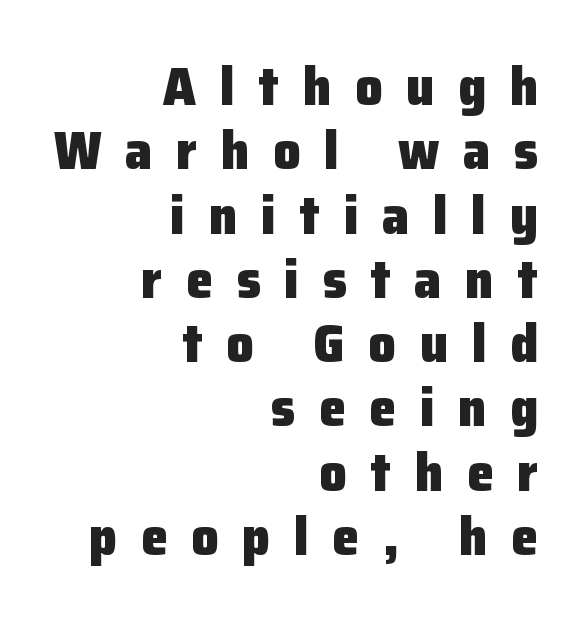
The space beneath each line is pristine and unruled. The characters look thick and weighty, a clear bold. The lettering holds an erect, upright posture throughout. Someone cranked the tracking dial way up on this one. Line ends are locked; line starts wander.
